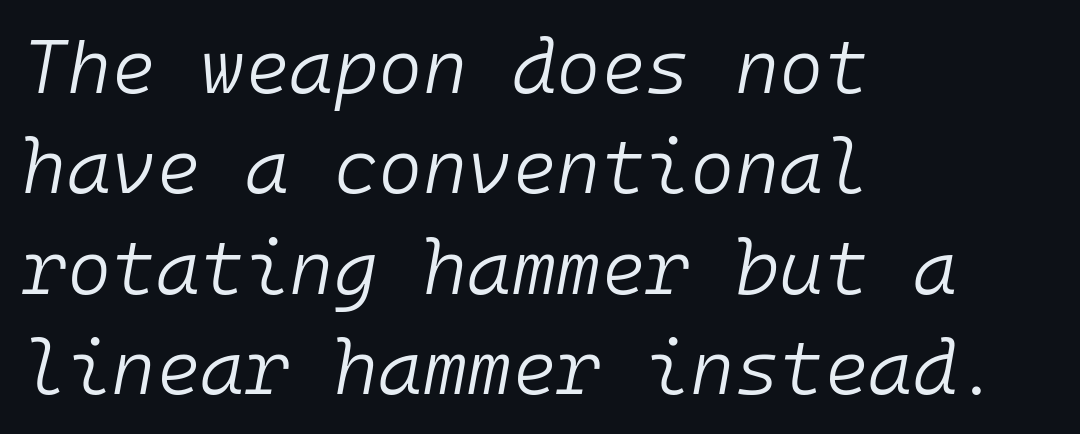
The image shows 76 px light type, italic (leaning right), monospaced; set left-aligned, normal line spacing (1.32x), normal letter spacing, not underlined; low stroke contrast and a medium x-height.
